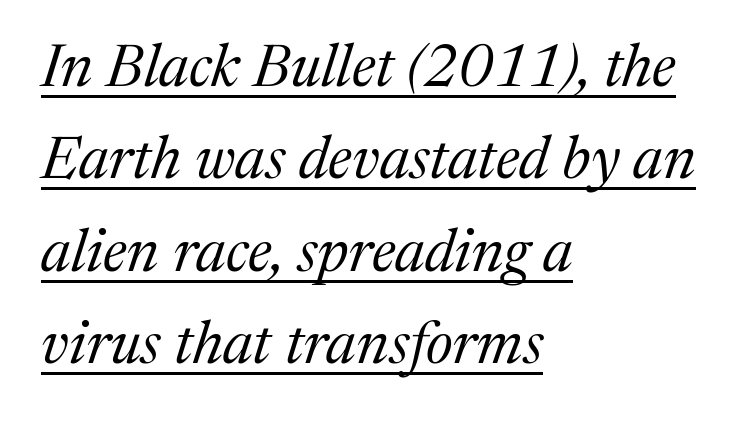
Q: Is the text bold? A: No.
Q: Is the text italic (slanted)? A: Yes, it leans right by about 17 degrees.
Q: Is the typeface a serif or a sans-serif typeface? A: Serif.
Q: Is the text underlined? A: Yes.
Q: How is the paragraph aligned? A: Left-aligned.
Q: Is the spacing between letters normal or unusually wide? A: Normal.
Q: Is the spacing between lines tight, normal or loose? A: Normal.
Q: Width (condensed, normal, or wide)? A: Normal.
Q: Stroke contrast? A: Medium.
Q: x-height? A: Medium.
Q: Monospaced? A: No.
